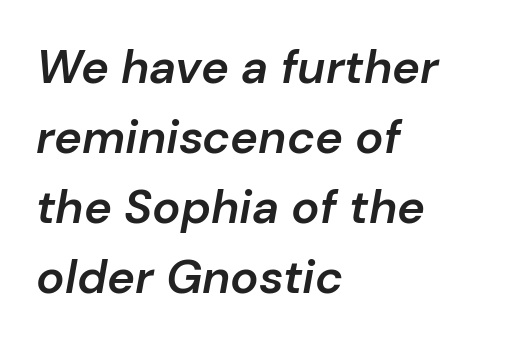
The image shows 47 px semibold type, italic (leaning right); set left-aligned, normal line spacing (1.49x), normal letter spacing, not underlined; low stroke contrast and a medium x-height.
